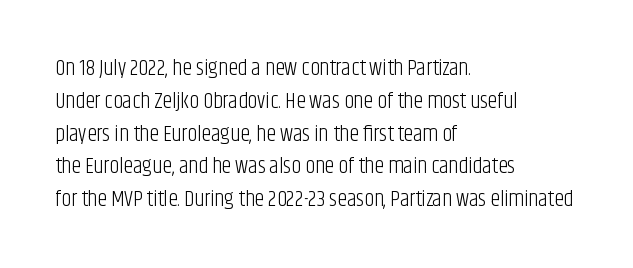
Descender tails drop into unmarked territory. Vertically, the passage feels balanced, rows spaced as you'd expect. The typesetter chose a ragged-right arrangement here. The typography opts for an upright posture over an oblique one. The rendering keeps characters at their native spacing. Stroke mass is kept to a normal reading level or below.
